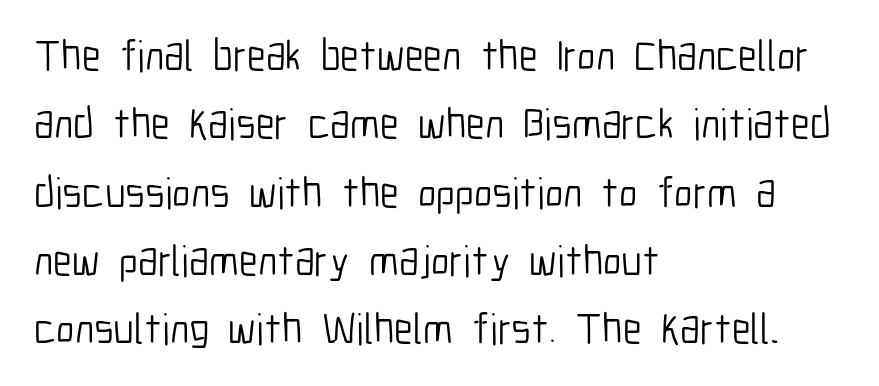
{"serif": "no", "italic": "no", "bold": "no", "weight": "light", "width": "condensed", "stroke_contrast": "low", "x_height": "medium", "monospaced": "no", "underline": "no", "align": "left", "line_spacing": "normal", "line_spacing_ratio": 1.59, "letter_spacing": "normal", "letter_spacing_em": 0.0, "glyph_px": 43}
